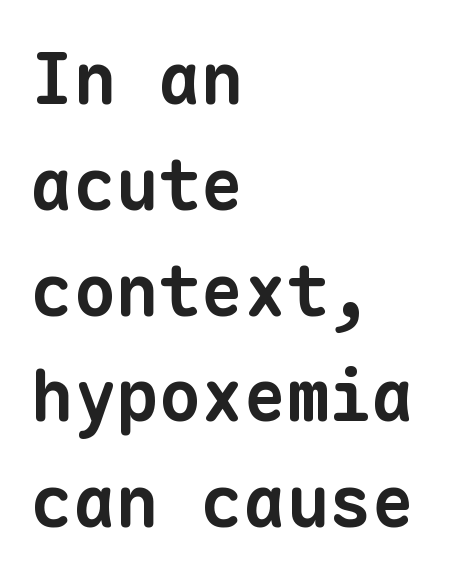
The image shows 71 px bold sans-serif type, monospaced; set left-aligned, normal line spacing (1.49x), normal letter spacing, not underlined; low stroke contrast and a medium x-height.
